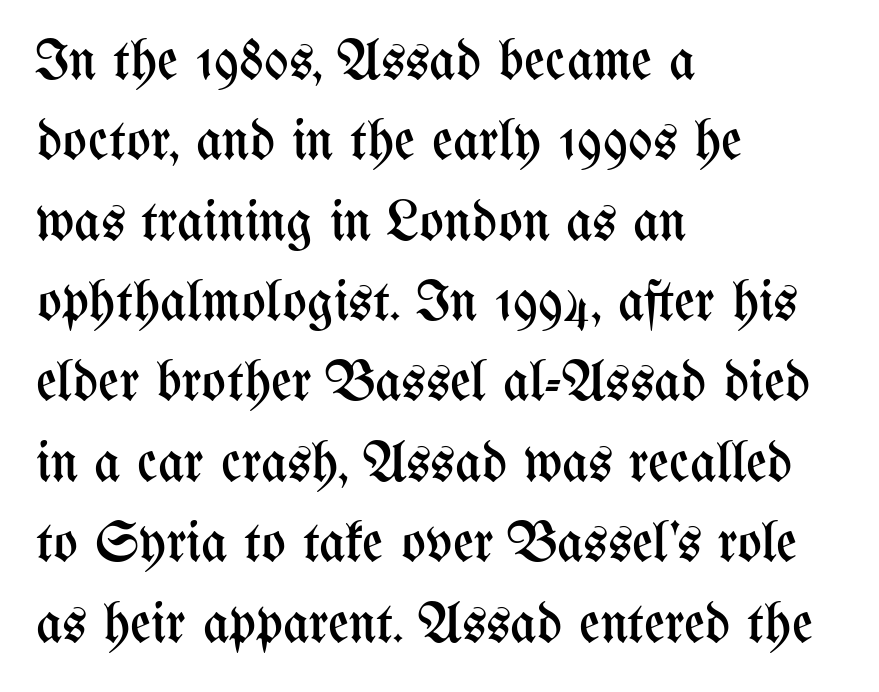
Descenders hang freely into open space. The rendering uses natural spacing where letterforms have individual widths. This is roman type, the default non-slanted kind. The font is comparable to plain body text, perhaps lighter. A student would call this left alignment; a typographer would say flush left, rag right.
